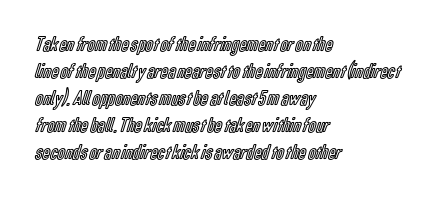
The image shows 21 px text type; set left-aligned, normal line spacing (1.29x), normal letter spacing, not underlined.
